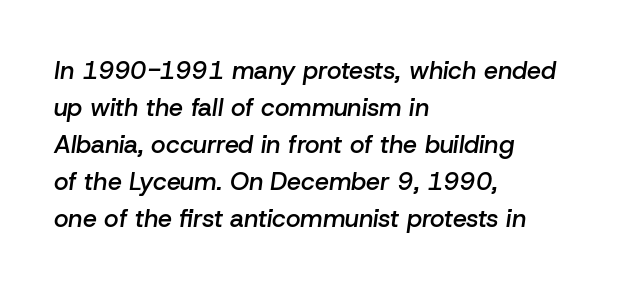
Type without underlining. The characters look somewhat weighty, a semibold short of true bold. These lines stack with their left ends in a neat column. The rendering keeps characters at their native spacing. Notice how the stems are inclined rather than vertical — that's the hallmark of italics. Quick note: interline space is typical.
